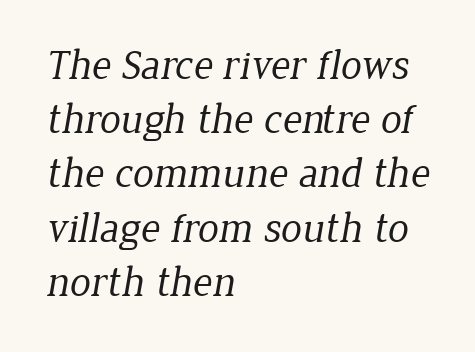
The image shows 42 px regular-weight serif type; set left-aligned, normal line spacing (1.29x), normal letter spacing, not underlined; low stroke contrast and a medium x-height.
